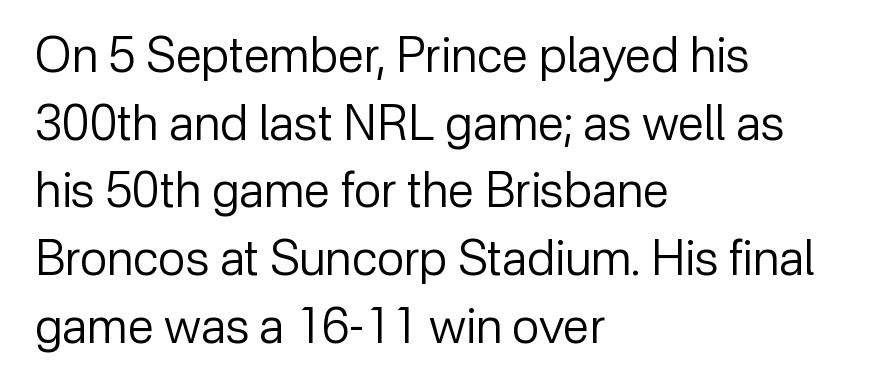
Where is the straight margin? On the left. Students, observe: this is what conventionally led text looks like. Unlike italic type, these characters show no tilt at all. Stroke mass is kept to a normal reading level or below.
